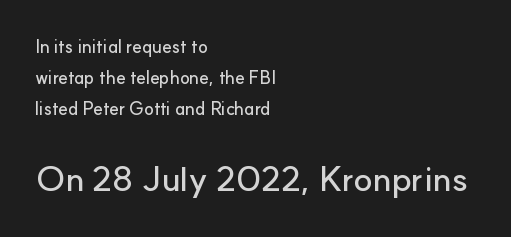
The image shows 35 px sans-serif type, upright; set left-aligned, line spacing 1.73x, normal letter spacing, not underlined; the second (bottom) block is 1.94x larger; low stroke contrast and a small x-height.
